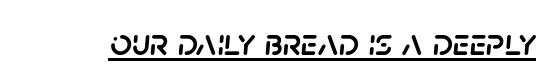
{"italic": "yes", "lean": "right", "slant_degrees": 5, "width": "normal", "stroke_contrast": "low", "x_height": "large", "monospaced": "no", "underline": "yes", "letter_spacing": "normal", "letter_spacing_em": 0.0, "glyph_px": 38}
